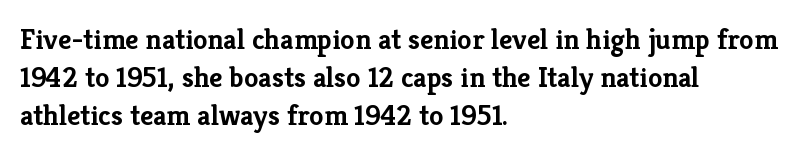
Q: Is the text bold? A: Yes.
Q: Is the text italic (slanted)? A: No, it is upright.
Q: Is the typeface a serif or a sans-serif typeface? A: Serif.
Q: Is the text underlined? A: No.
Q: How is the paragraph aligned? A: Left-aligned.
Q: Is the spacing between letters normal or unusually wide? A: Normal.
Q: Is the spacing between lines tight, normal or loose? A: Normal.
Q: Width (condensed, normal, or wide)? A: Normal.
Q: Stroke contrast? A: Low.
Q: x-height? A: Medium.
Q: Monospaced? A: No.
